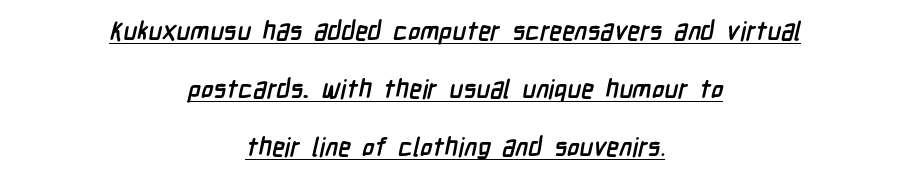
The image shows 26 px bold type; set centered, loose line spacing (2.24x), normal letter spacing, underlined.
